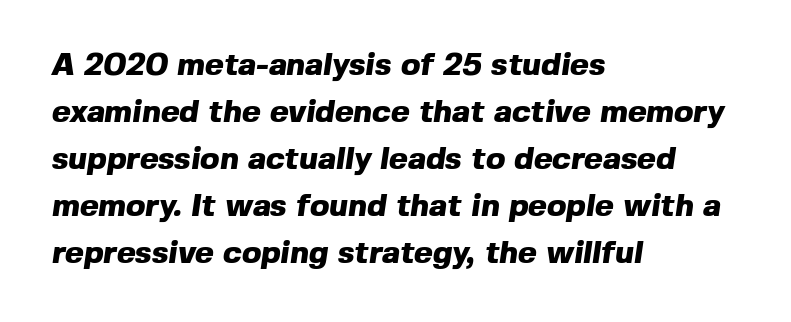
The image shows 32 px heavy sans-serif type; set left-aligned, normal line spacing (1.47x), normal letter spacing, not underlined; a medium x-height.
